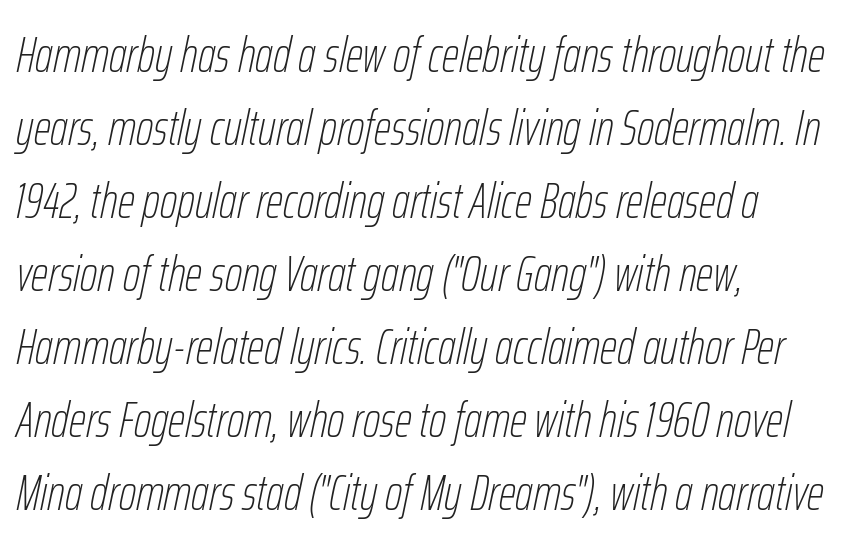
Q: Is the text bold? A: No.
Q: Is the text italic (slanted)? A: Yes, it leans right by about 12 degrees.
Q: Is the text underlined? A: No.
Q: How is the paragraph aligned? A: Left-aligned.
Q: Is the spacing between letters normal or unusually wide? A: Normal.
Q: Is the spacing between lines tight, normal or loose? A: Normal.
Q: Width (condensed, normal, or wide)? A: Condensed.
Q: Stroke contrast? A: Low.
Q: x-height? A: Medium.
Q: Monospaced? A: No.
